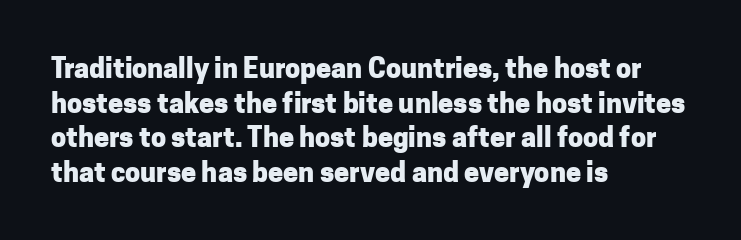
Compared with typical body copy, the letter spacing here is the same. The setting favours the left margin, as ordinary paragraphs usually do. Heft: maximum for text — a bold. Beneath every word, the page is bare. Successive baselines arrive at the customary interval. These lines were composed using upright roman letters.
